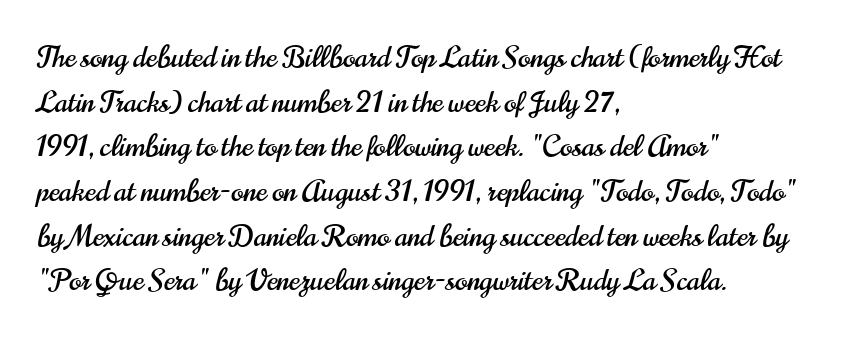
Q: Is the text italic (slanted)? A: Yes.
Q: Is the typeface a serif or a sans-serif typeface? A: Sans-serif.
Q: Is the text underlined? A: No.
Q: How is the paragraph aligned? A: Left-aligned.
Q: Is the spacing between letters normal or unusually wide? A: Normal.
Q: Is the spacing between lines tight, normal or loose? A: Normal.
Q: Width (condensed, normal, or wide)? A: Condensed.
Q: Stroke contrast? A: High.
Q: x-height? A: Small.
Q: Monospaced? A: No.
